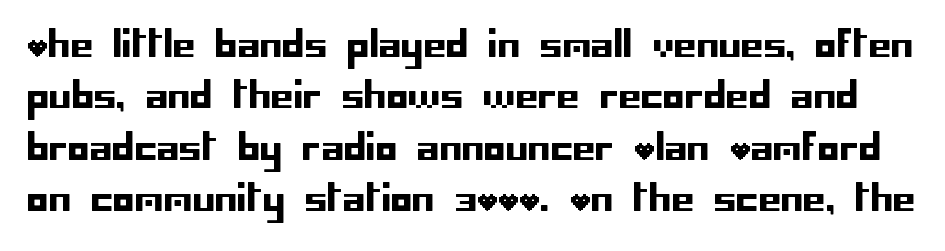
{"serif": "no", "italic": "no", "width": "normal", "stroke_contrast": "low", "x_height": "large", "underline": "no", "line_spacing": "normal", "line_spacing_ratio": 1.43, "letter_spacing": "normal", "letter_spacing_em": 0.0, "glyph_px": 36}
